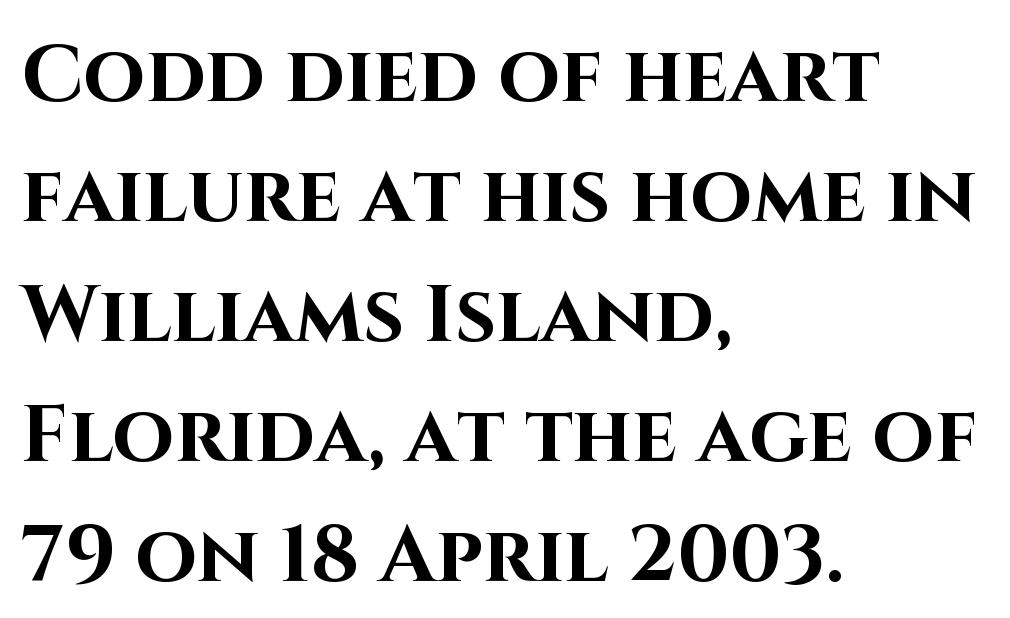
The face used here has the dense, thick strokes of a bold. Here the designer chose a conventional face with non-uniform glyph widths. Stroke terminals: plain, sans-serif. This sample uses an upright cut, with every glyph sitting square on the baseline. Letter spacing: default. Horizontally, the lines are justified to the leading edge only.
